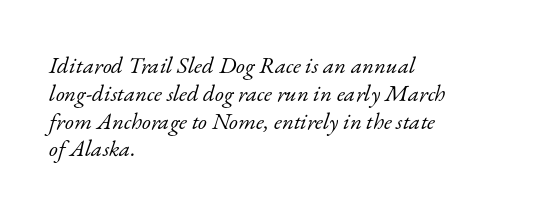
The image shows 23 px text type, italic (leaning right); set left-aligned, line spacing 1.21x, normal letter spacing, not underlined.
